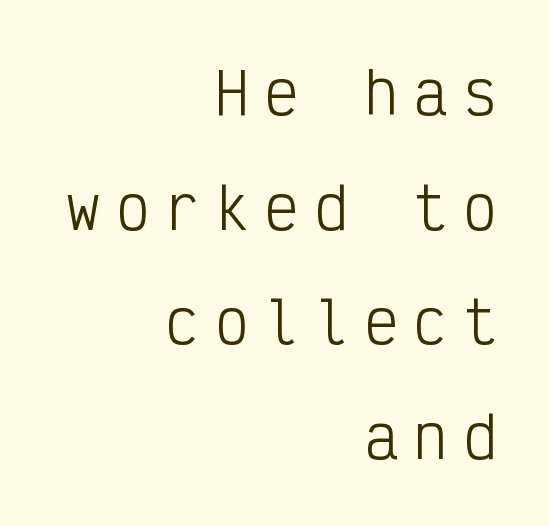
{"serif": "no", "italic": "no", "bold": "no", "weight": "light", "width": "condensed", "stroke_contrast": "low", "x_height": "medium", "monospaced": "yes", "underline": "no", "align": "right", "line_spacing": "loose", "line_spacing_ratio": 2.01, "letter_spacing": "wide", "letter_spacing_em": 0.27, "glyph_px": 57}
